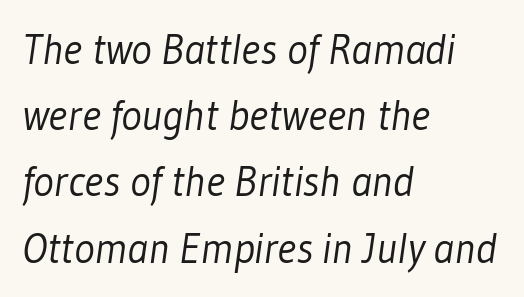
{"serif": "no", "bold": "no", "weight": "light", "width": "condensed", "stroke_contrast": "low", "x_height": "medium", "monospaced": "no", "underline": "no", "align": "left", "line_spacing": "normal", "line_spacing_ratio": 1.54, "letter_spacing": "normal", "letter_spacing_em": 0.0, "glyph_px": 43}
